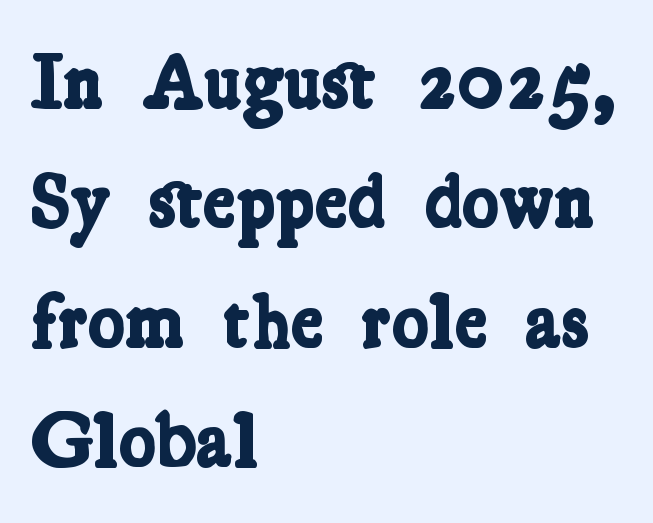
Every letter is thick-stroked: bold, no question. This rendering features lettering with no underline. You can tell from the footed stems that serif type was used. The letters sit at their default tracking, neither squeezed nor spread. Each letter keeps its own natural width here, so spacing adapts to shape.
